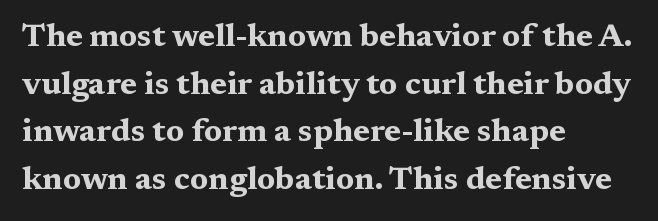
The tracking reads as untouched default to a designer's eye. The line-height multiplier appears to be the usual default. Here the designer chose a conventional face with non-uniform glyph widths. Letters rest on an invisible, unmarked baseline. Pretty heavy lettering here — definitely bold. Unlike italic type, these characters show no tilt at all.
